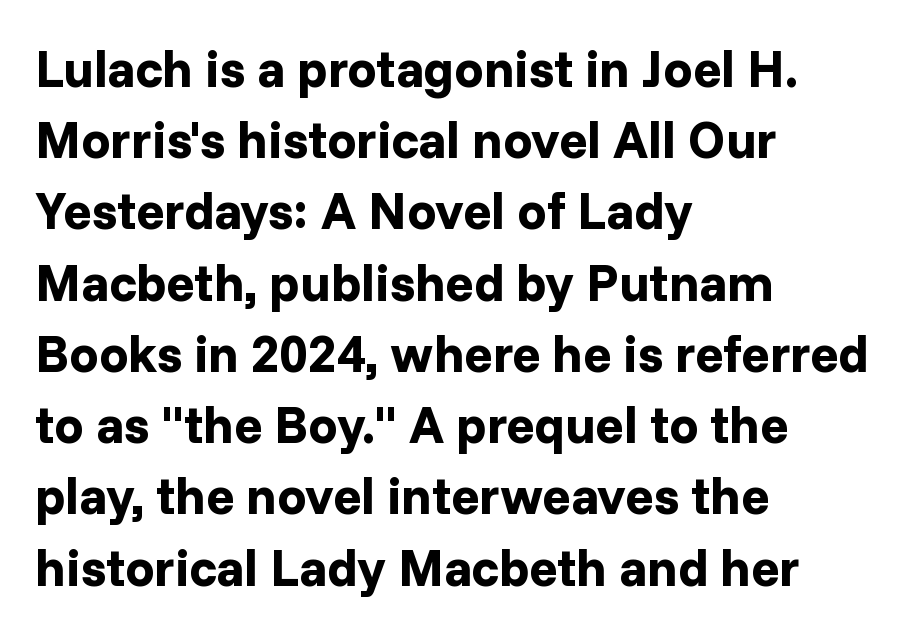
The image shows 52 px bold sans-serif type, upright; set left-aligned, normal line spacing (1.37x), normal letter spacing, not underlined; low stroke contrast and a medium x-height.
